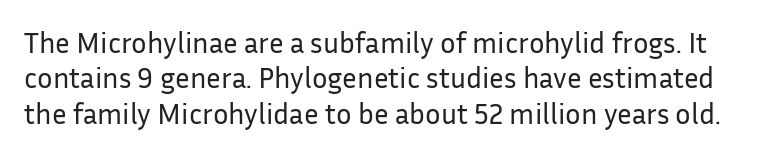
{"serif": "no", "italic": "no", "bold": "no", "weight": "regular", "width": "normal", "stroke_contrast": "low", "x_height": "medium", "monospaced": "no", "underline": "no", "line_spacing_ratio": 1.22, "letter_spacing": "normal", "letter_spacing_em": 0.0, "glyph_px": 29}
